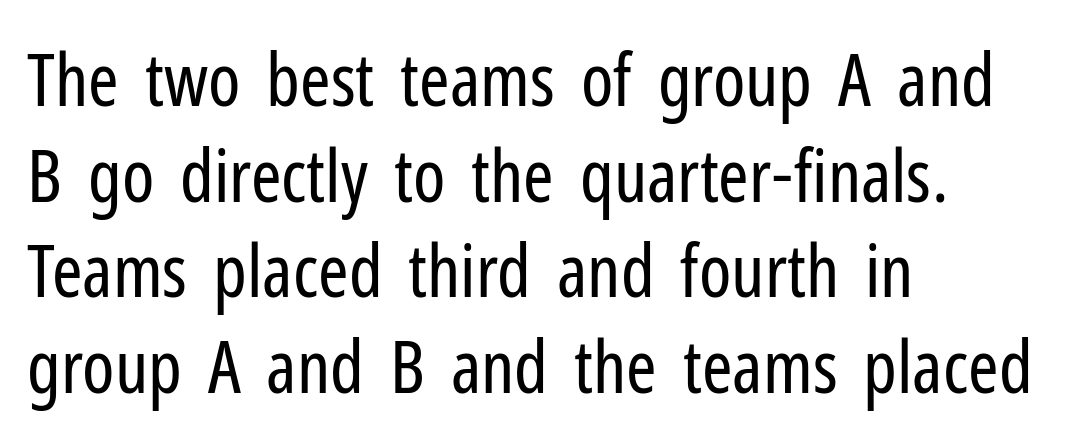
Q: Is the text bold? A: No.
Q: Is the text italic (slanted)? A: No, it is upright.
Q: Is the typeface a serif or a sans-serif typeface? A: Sans-serif.
Q: Is the text underlined? A: No.
Q: How is the paragraph aligned? A: Left-aligned.
Q: Is the spacing between letters normal or unusually wide? A: Normal.
Q: Is the spacing between lines tight, normal or loose? A: Normal.
Q: Width (condensed, normal, or wide)? A: Condensed.
Q: Stroke contrast? A: Low.
Q: x-height? A: Medium.
Q: Monospaced? A: No.
